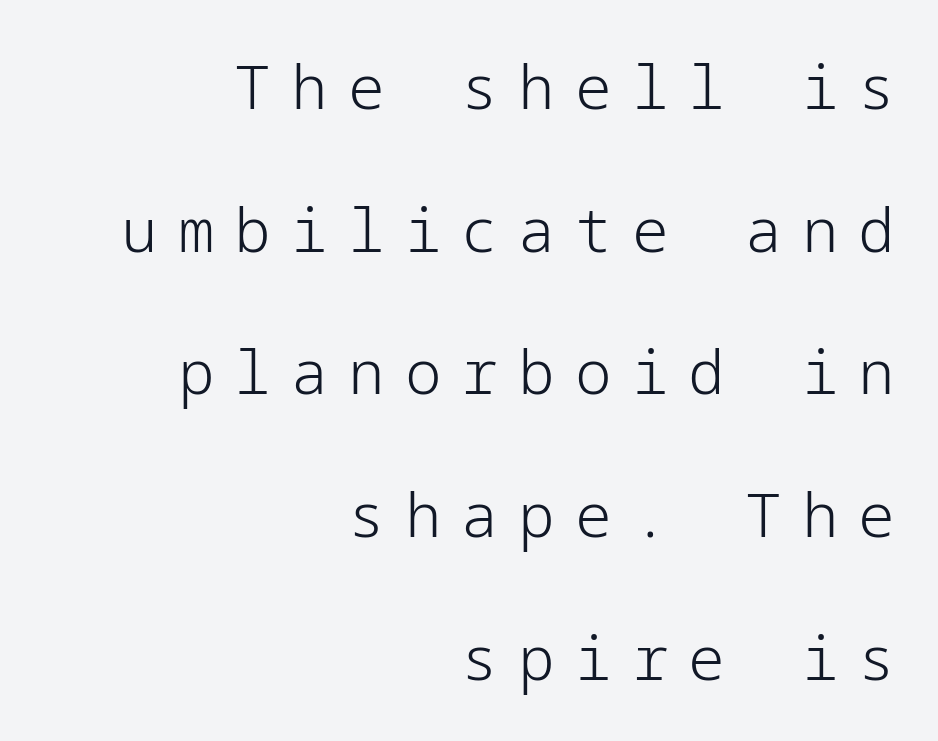
{"serif": "no", "italic": "no", "bold": "no", "weight": "light", "width": "normal", "stroke_contrast": "low", "x_height": "medium", "underline": "no", "align": "right", "line_spacing": "loose", "line_spacing_ratio": 2.34, "letter_spacing": "wide", "letter_spacing_em": 0.33, "glyph_px": 61}
